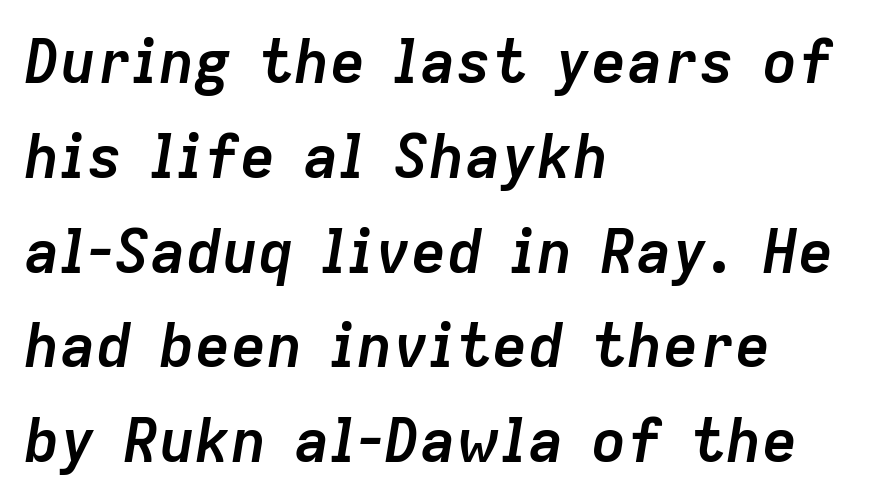
Horizontally, the lines are justified to the leading edge only. A full-strength bold gives these letters their thick strokes. An italicized treatment has been applied to the whole sample. This rendering leaves character spacing at its baseline value.
